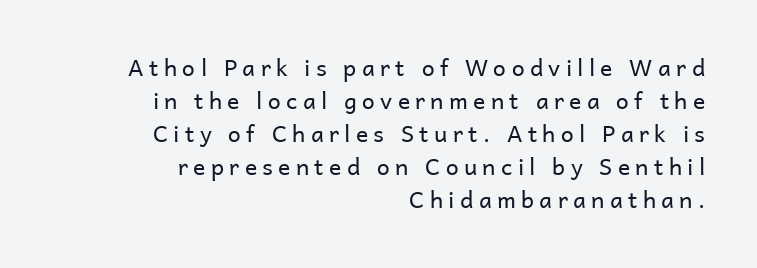
Is the type heavy? It reads as light-to-regular instead. Alignment: flush right. This rendering features lettering with no underline. The line texture is sparse and dotted thanks to wide tracking.
